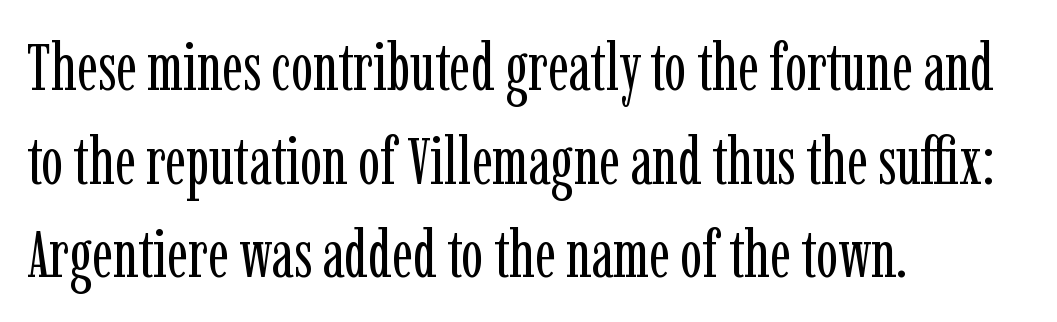
{"serif": "yes", "italic": "no", "bold": "no", "weight": "regular", "width": "condensed", "stroke_contrast": "low", "x_height": "medium", "monospaced": "no", "underline": "no", "align": "left", "line_spacing": "normal", "line_spacing_ratio": 1.42, "letter_spacing": "normal", "letter_spacing_em": 0.0, "glyph_px": 66}
